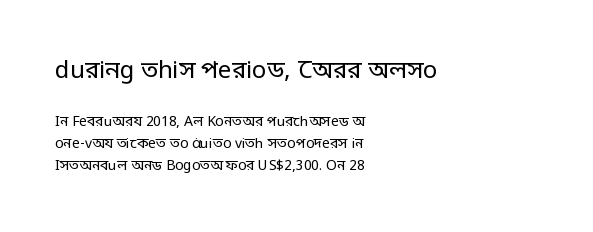
You could call the tracking neutral — neither tight nor loose. Bare-footed words on every line. Each stroke keeps to a modest, everyday thickness or less. A classic flush-left, rag-right setting is used for this passage. Larger block? The one above; the one below is distinctly smaller. Regarding leading, the lines here are spaced in the standard way.
